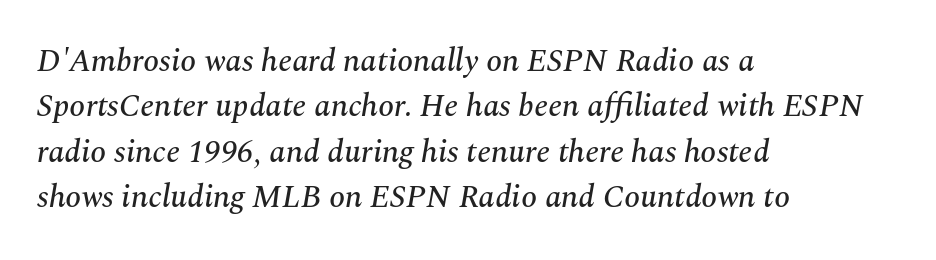
The image shows 32 px serif type, italic (leaning right); set left-aligned, normal line spacing (1.42x), normal letter spacing, not underlined; medium stroke contrast and a medium x-height.
